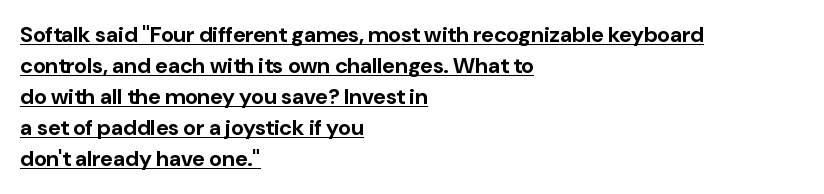
Q: Is the text bold? A: Yes.
Q: Is the text italic (slanted)? A: No, it is upright.
Q: Is the text underlined? A: Yes.
Q: How is the paragraph aligned? A: Left-aligned.
Q: Is the spacing between letters normal or unusually wide? A: Normal.
Q: Is the spacing between lines tight, normal or loose? A: Normal.
